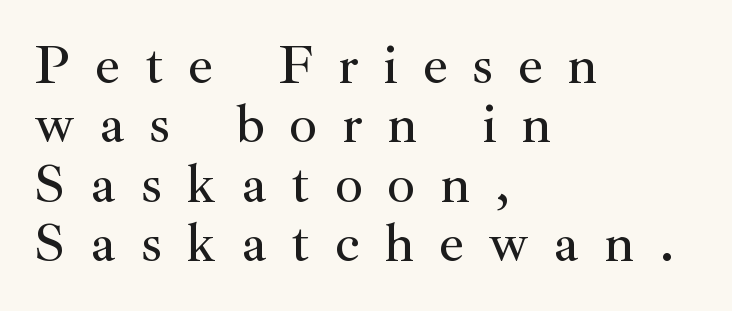
The image shows 55 px serif type, upright; set left-aligned, tight line spacing (1.08x), unusually wide letter spacing (+0.45 em), not underlined; medium stroke contrast and a small x-height.
